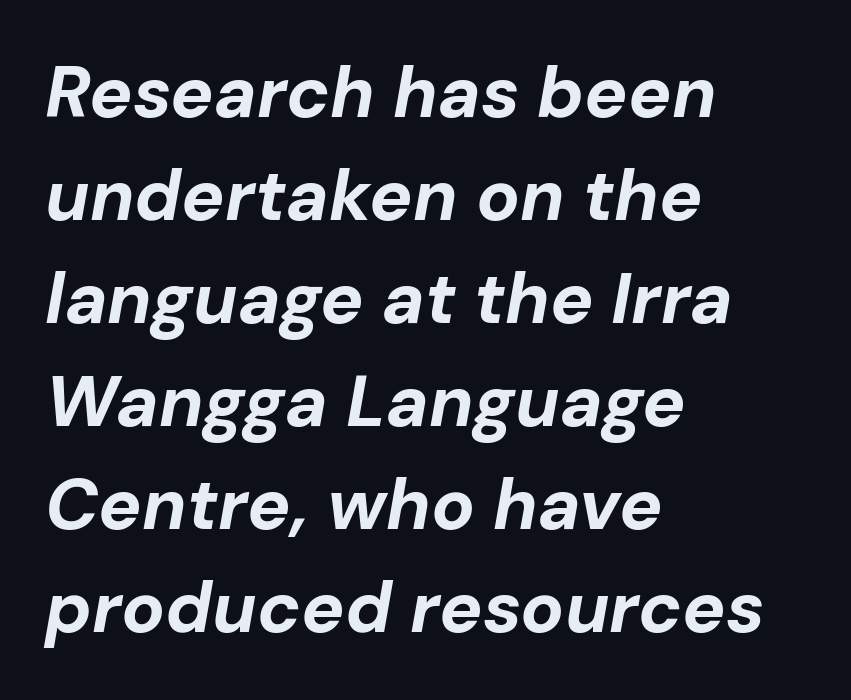
The passage shown is typed in a proportional face where columns would drift. The passage shown is emphatically bold. This sample uses plain, unmodified letter spacing. Every row of glyphs begins at an identical x-position on the left. The string is rendered with underlining switched off. Honestly, the row spacing looks completely unremarkable.
